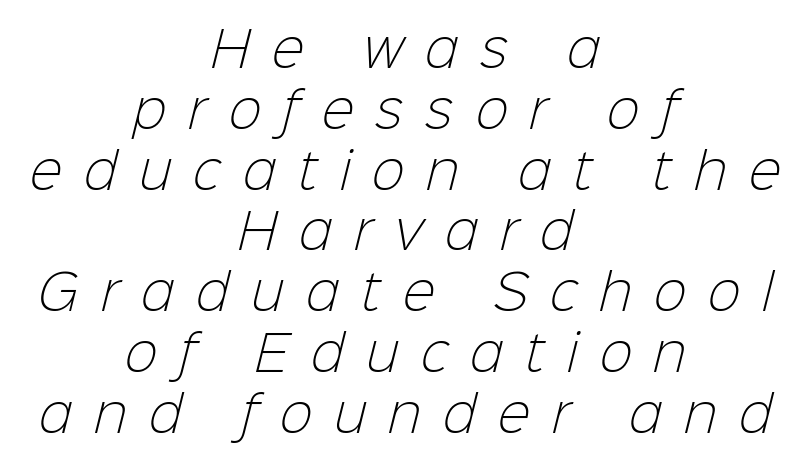
The image shows 49 px light sans-serif type; set centered, line spacing 1.24x, unusually wide letter spacing (+0.45 em), not underlined; low stroke contrast and a medium x-height.
